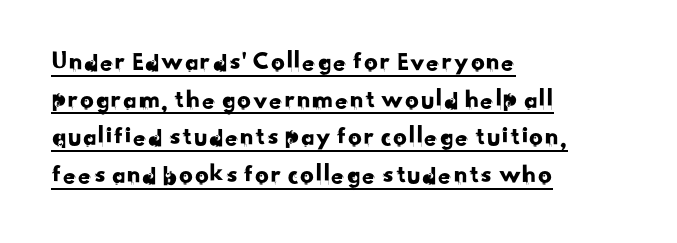
{"underline": "yes", "align": "left", "line_spacing": "normal", "line_spacing_ratio": 1.39, "letter_spacing": "normal", "letter_spacing_em": 0.0, "glyph_px": 27}
